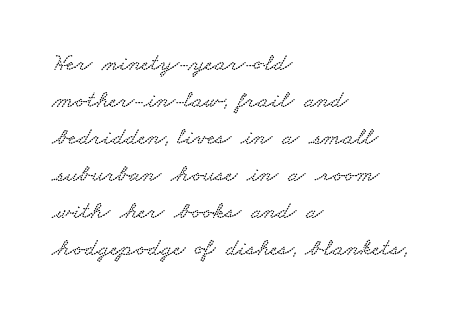
The image shows 25 px text type; set left-aligned, normal line spacing (1.48x), normal letter spacing, not underlined.
